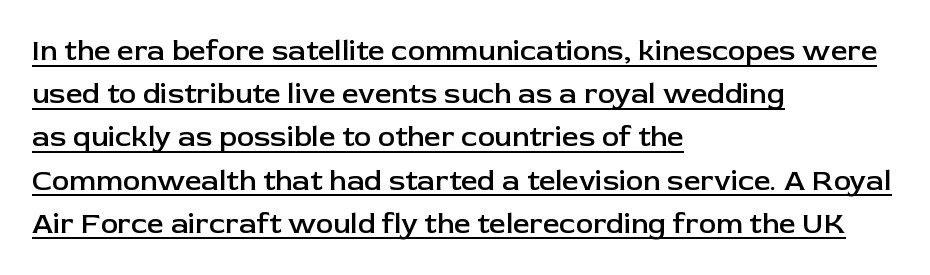
Heft: intermediate — a semibold. These lines are rendered in a variable-pitch font. The vertical gap from one line to the next is medium. The passage shown has conventional tracking throughout. You can see a thin bar hugging the bottom of the glyphs.
